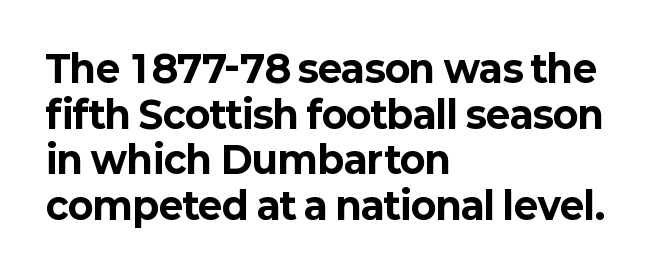
The image shows 37 px bold sans-serif type, upright; set left-aligned, line spacing 1.23x, normal letter spacing, not underlined; low stroke contrast and a medium x-height.
